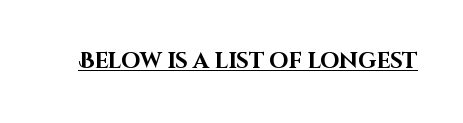
The face used here is rendered with its standard letterfit. These lines were composed using upright roman letters. Strokes here are thick enough to call this a true bold. Is there an underline? Yes — a line sits under the letters.
